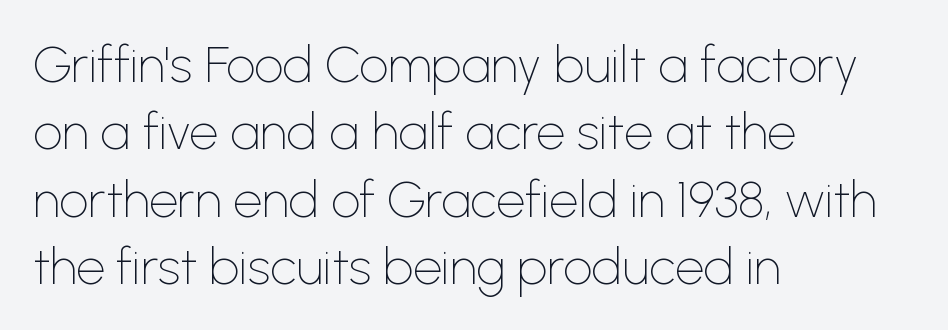
Q: Is the text bold? A: No.
Q: Is the text italic (slanted)? A: No, it is upright.
Q: Is the typeface a serif or a sans-serif typeface? A: Sans-serif.
Q: Is the text underlined? A: No.
Q: How is the paragraph aligned? A: Left-aligned.
Q: Is the spacing between letters normal or unusually wide? A: Normal.
Q: Is the spacing between lines tight, normal or loose? A: Normal.
Q: Width (condensed, normal, or wide)? A: Normal.
Q: Stroke contrast? A: Low.
Q: x-height? A: Medium.
Q: Monospaced? A: No.
